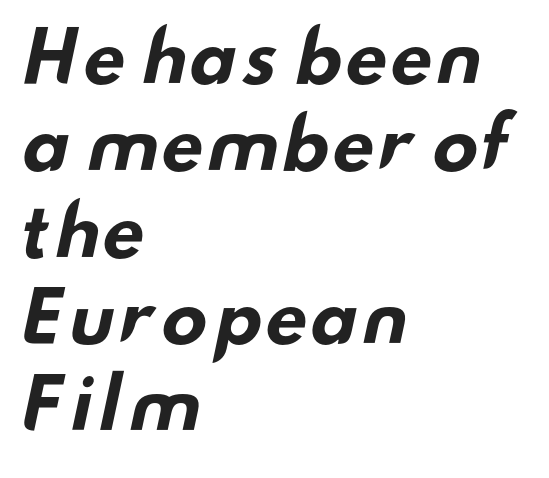
The image shows 70 px bold, wide sans-serif type; set left-aligned, line spacing 1.24x, normal letter spacing, not underlined; low stroke contrast and a small x-height.
